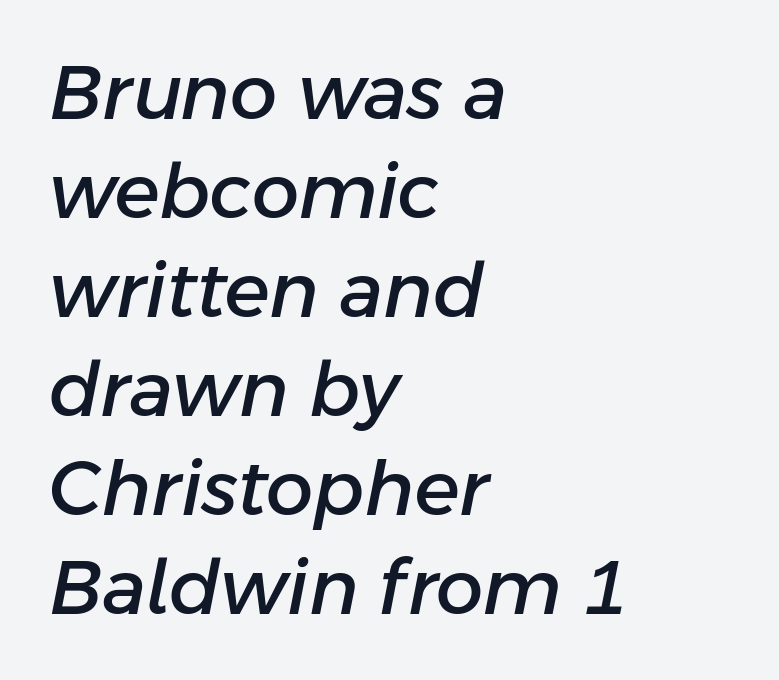
Q: Is the text italic (slanted)? A: Yes, it leans right by about 11 degrees.
Q: Is the text underlined? A: No.
Q: How is the paragraph aligned? A: Left-aligned.
Q: Is the spacing between letters normal or unusually wide? A: Normal.
Q: Is the spacing between lines tight, normal or loose? A: Normal.
Q: Width (condensed, normal, or wide)? A: Normal.
Q: Stroke contrast? A: Low.
Q: x-height? A: Medium.
Q: Monospaced? A: No.
